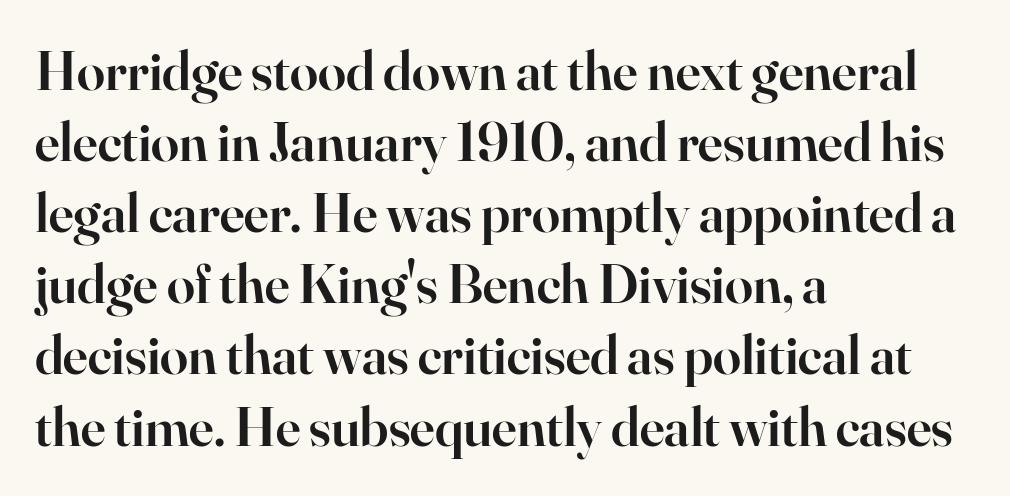
Q: Is the text bold? A: Semi-bold.
Q: Is the text italic (slanted)? A: No, it is upright.
Q: Is the typeface a serif or a sans-serif typeface? A: Serif.
Q: Is the text underlined? A: No.
Q: How is the paragraph aligned? A: Left-aligned.
Q: Is the spacing between letters normal or unusually wide? A: Normal.
Q: Is the spacing between lines tight, normal or loose? A: Normal.
Q: Width (condensed, normal, or wide)? A: Normal.
Q: Stroke contrast? A: High.
Q: x-height? A: Small.
Q: Monospaced? A: No.
